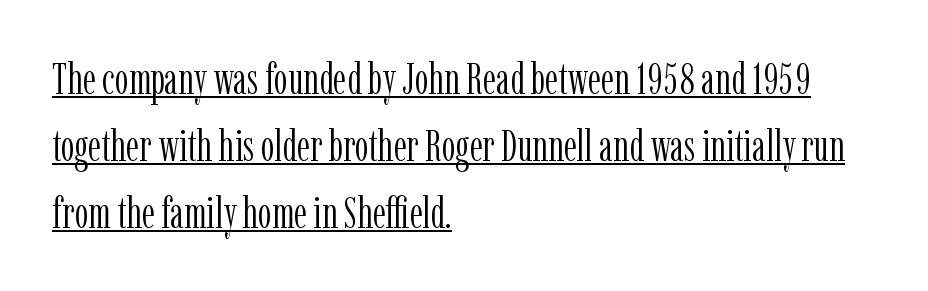
{"serif": "yes", "italic": "no", "bold": "no", "weight": "light", "width": "condensed", "stroke_contrast": "low", "x_height": "medium", "monospaced": "no", "underline": "yes", "align": "left", "line_spacing": "normal", "line_spacing_ratio": 1.52, "letter_spacing": "normal", "letter_spacing_em": 0.0, "glyph_px": 44}
